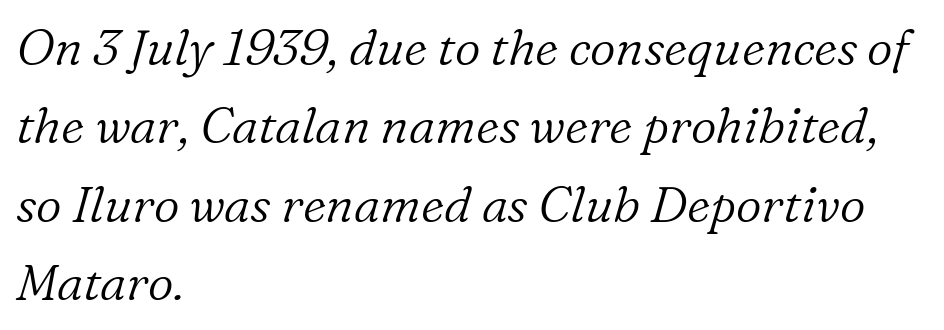
The image shows 50 px light serif type, italic (leaning right); set left-aligned, normal line spacing (1.57x), normal letter spacing, not underlined; low stroke contrast and a medium x-height.
